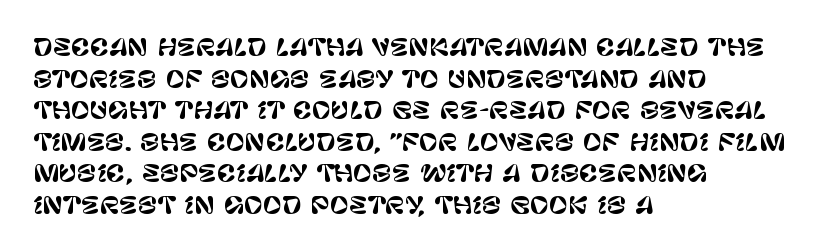
The image shows 23 px text type; set left-aligned, normal line spacing (1.37x), normal letter spacing, not underlined.
